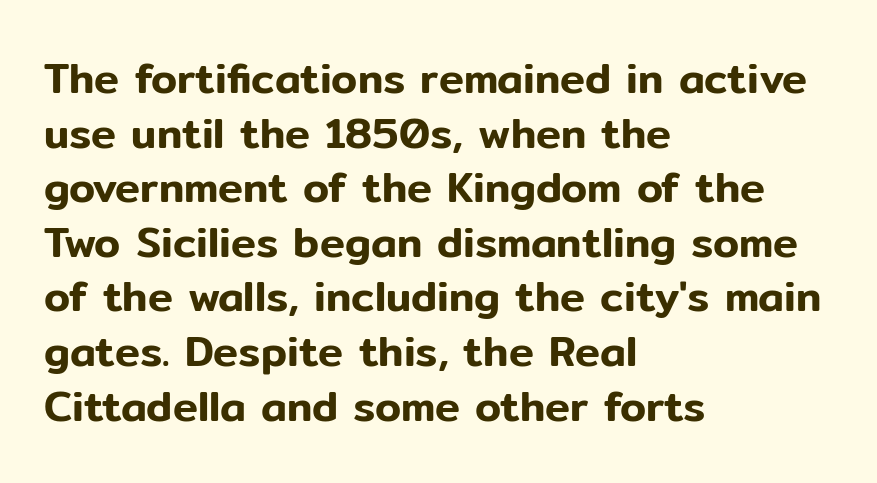
{"serif": "no", "italic": "no", "width": "normal", "stroke_contrast": "low", "x_height": "medium", "monospaced": "no", "underline": "no", "align": "left", "line_spacing": "normal", "line_spacing_ratio": 1.3, "letter_spacing": "normal", "letter_spacing_em": 0.0, "glyph_px": 42}
